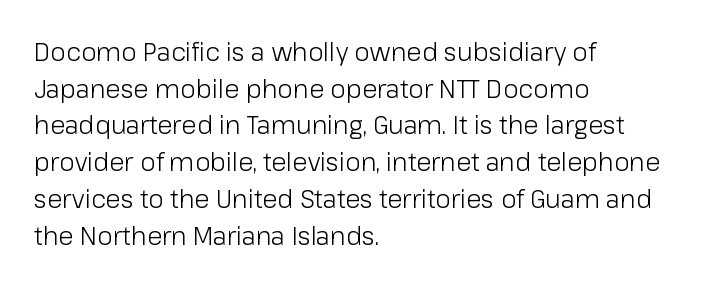
The image shows 25 px text type, upright; set left-aligned, normal line spacing (1.47x), normal letter spacing, not underlined.
